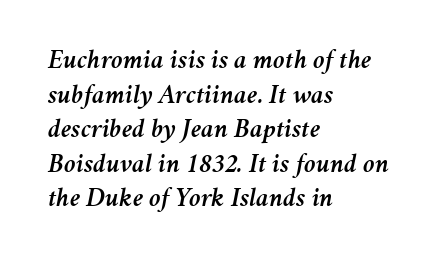
Q: Is the text italic (slanted)? A: Yes, it leans right by about 11 degrees.
Q: Is the text underlined? A: No.
Q: How is the paragraph aligned? A: Left-aligned.
Q: Is the spacing between letters normal or unusually wide? A: Normal.
Q: Is the spacing between lines tight, normal or loose? A: Normal.
